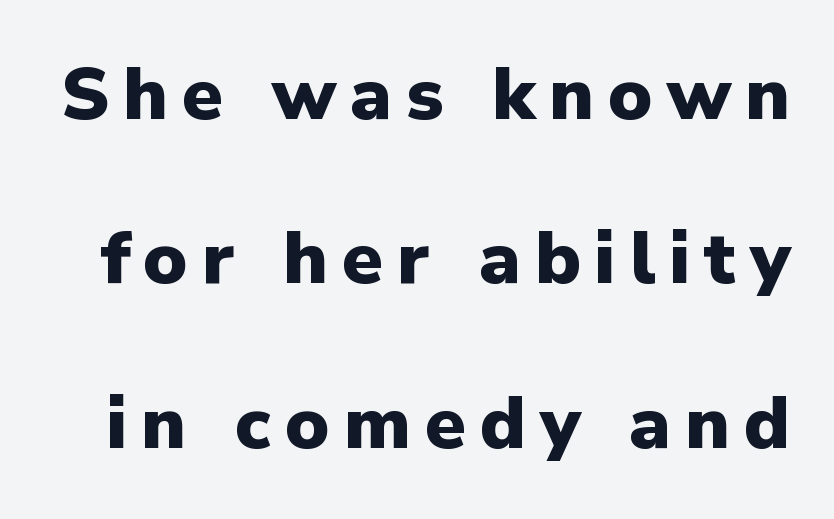
The image shows 74 px heavy sans-serif type, upright; set loose line spacing (2.22x), not underlined; low stroke contrast and a medium x-height.
